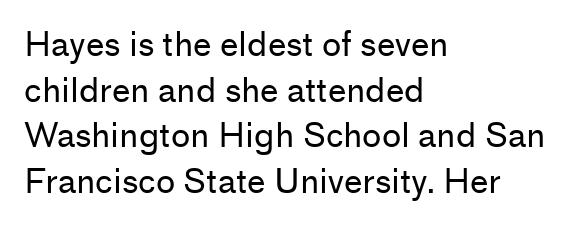
Observe the absence of serifs on each vertical stroke in this sample. These lines are rendered in a variable-pitch font. Rows of type keep a routine distance in the vertical direction. Stems here are at most as thick as an everyday book face. Every character sits straight up, as roman type does.
